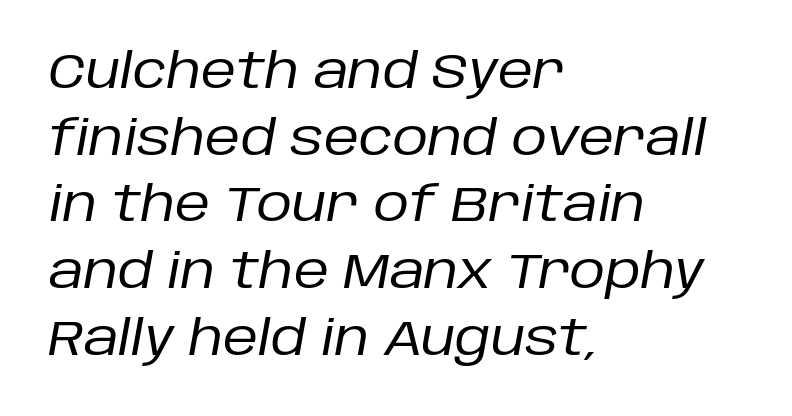
Heft: none added — not bold. Spacing between characters is what you'd get straight out of the box. Glance below the letters and you will spot only blank space. One glance says typical: line gaps are just what's usual. The passage shown is typed in a proportional face where columns would drift.
